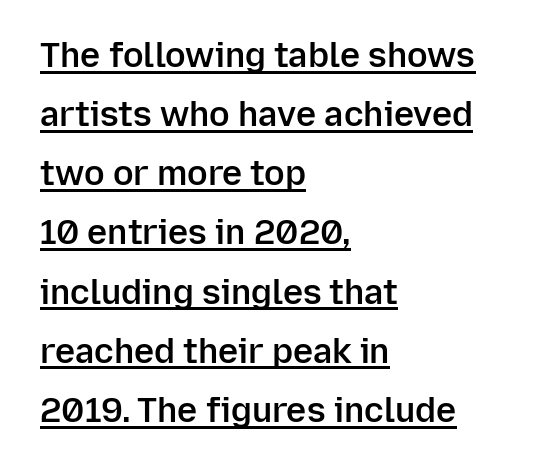
Q: Is the text bold? A: Semi-bold.
Q: Is the text italic (slanted)? A: No, it is upright.
Q: Is the typeface a serif or a sans-serif typeface? A: Sans-serif.
Q: Is the text underlined? A: Yes.
Q: How is the paragraph aligned? A: Left-aligned.
Q: Is the spacing between letters normal or unusually wide? A: Normal.
Q: Width (condensed, normal, or wide)? A: Normal.
Q: Stroke contrast? A: Low.
Q: x-height? A: Medium.
Q: Monospaced? A: No.
